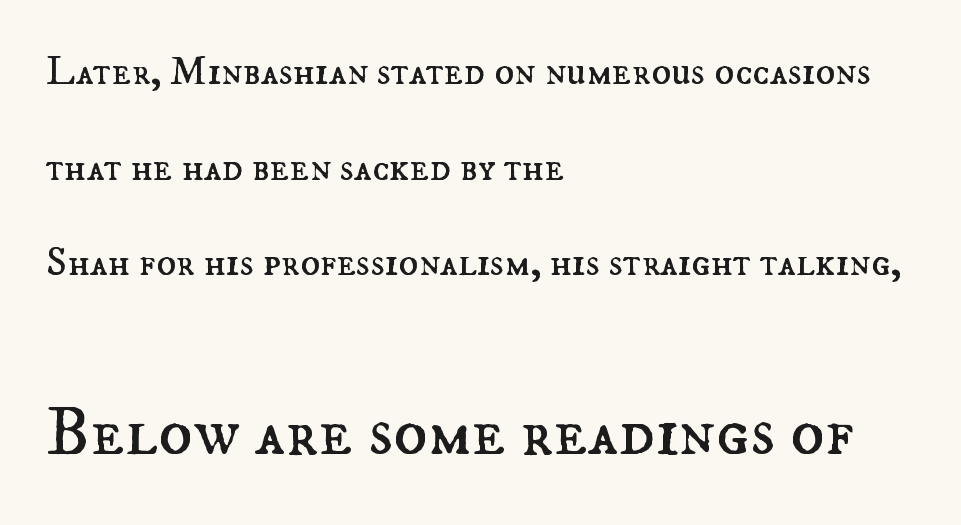
The image shows 71 px regular-weight type, upright; set left-aligned, loose line spacing (2.33x), normal letter spacing, not underlined; the second (bottom) block is 1.73x larger; medium stroke contrast and a small x-height.
